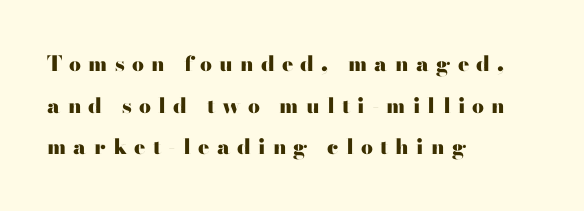
Q: Is the text bold? A: Yes.
Q: Is the text italic (slanted)? A: No, it is upright.
Q: Is the text underlined? A: No.
Q: How is the paragraph aligned? A: Left-aligned.
Q: Is the spacing between letters normal or unusually wide? A: Unusually wide.
Q: Is the spacing between lines tight, normal or loose? A: Loose.
